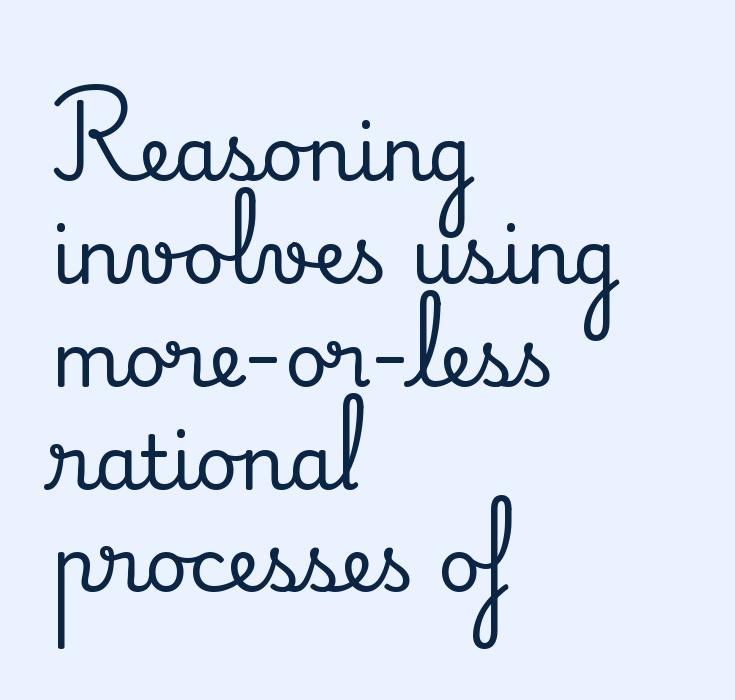
Regarding serifs, this sample has them. It's the straight-up-and-down kind of type. The rag falls on the right side of this text block. Letter spacing: default.
